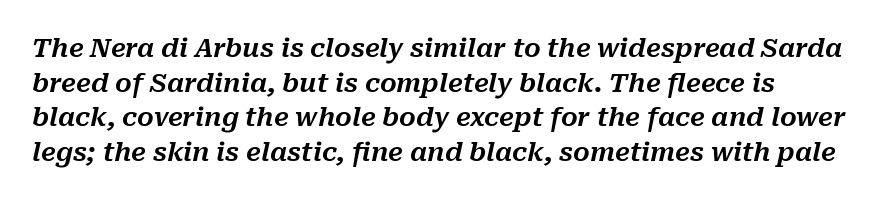
The image shows 26 px text type, italic (leaning right); set normal line spacing (1.33x), normal letter spacing, not underlined.
